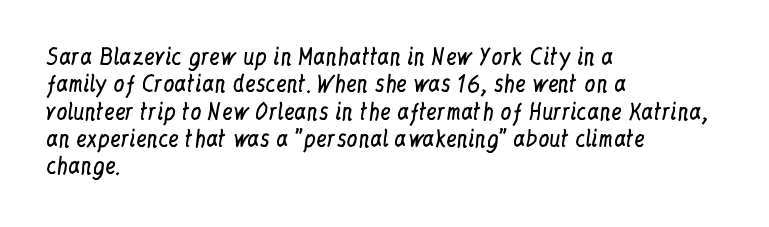
{"bold": "no", "underline": "no", "align": "left", "line_spacing_ratio": 1.24, "letter_spacing": "normal", "letter_spacing_em": 0.0, "glyph_px": 22}
